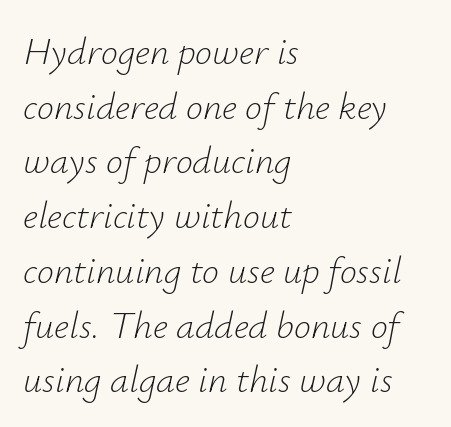
{"italic": "yes", "lean": "right", "slant_degrees": 12, "bold": "no", "weight": "light", "width": "normal", "stroke_contrast": "low", "x_height": "small", "monospaced": "no", "underline": "no", "align": "left", "line_spacing": "normal", "line_spacing_ratio": 1.44, "letter_spacing": "normal", "letter_spacing_em": 0.0, "glyph_px": 38}
